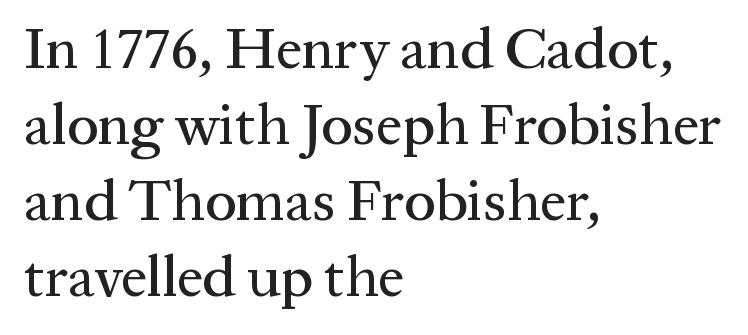
{"serif": "yes", "italic": "no", "width": "normal", "stroke_contrast": "medium", "x_height": "medium", "monospaced": "no", "underline": "no", "align": "left", "line_spacing": "normal", "line_spacing_ratio": 1.31, "letter_spacing": "normal", "letter_spacing_em": 0.0, "glyph_px": 58}
